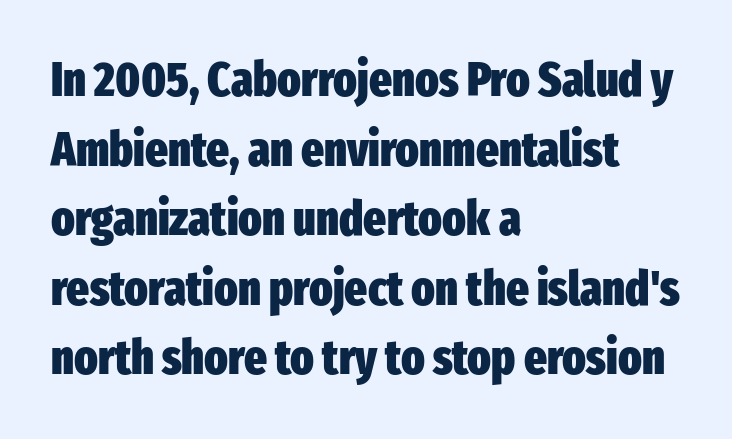
The horizontal fit of the characters is conventional and even. Does the type have serifs? No, each stem ends abruptly. You can tell it's not italic because the verticals are truly vertical. Heavy-handed strokes throughout: this text is bold.
